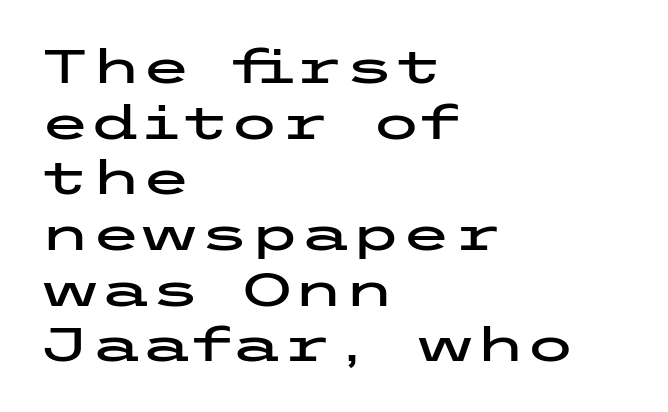
{"serif": "no", "italic": "no", "width": "wide", "stroke_contrast": "low", "x_height": "medium", "underline": "no", "align": "left", "line_spacing_ratio": 1.21, "letter_spacing": "normal", "letter_spacing_em": 0.0, "glyph_px": 46}
